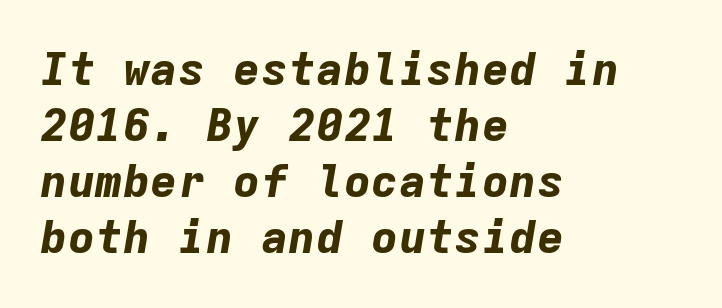
Q: Is the text bold? A: Yes.
Q: Is the text italic (slanted)? A: Yes, it leans right by about 9 degrees.
Q: Is the text underlined? A: No.
Q: How is the paragraph aligned? A: Left-aligned.
Q: Is the spacing between letters normal or unusually wide? A: Normal.
Q: Width (condensed, normal, or wide)? A: Normal.
Q: Stroke contrast? A: Low.
Q: x-height? A: Medium.
Q: Monospaced? A: Yes.
